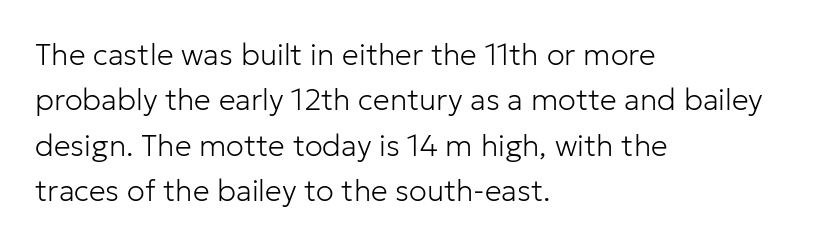
Q: Is the text bold? A: No.
Q: Is the text italic (slanted)? A: No, it is upright.
Q: Is the typeface a serif or a sans-serif typeface? A: Sans-serif.
Q: Is the text underlined? A: No.
Q: How is the paragraph aligned? A: Left-aligned.
Q: Is the spacing between letters normal or unusually wide? A: Normal.
Q: Is the spacing between lines tight, normal or loose? A: Normal.
Q: Width (condensed, normal, or wide)? A: Normal.
Q: Stroke contrast? A: Low.
Q: x-height? A: Medium.
Q: Monospaced? A: No.
